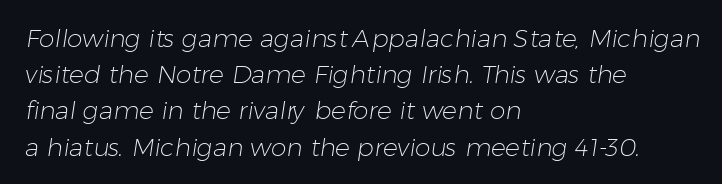
Q: Is the text bold? A: No.
Q: Is the text underlined? A: No.
Q: How is the paragraph aligned? A: Left-aligned.
Q: Is the spacing between letters normal or unusually wide? A: Normal.
Q: Is the spacing between lines tight, normal or loose? A: Normal.
